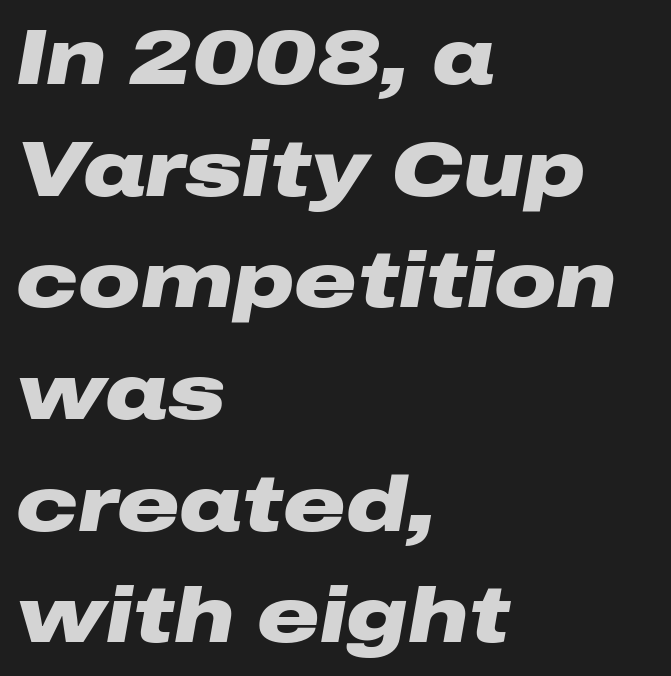
{"italic": "yes", "lean": "right", "slant_degrees": 10, "bold": "yes", "weight": "heavy", "width": "wide", "stroke_contrast": "low", "x_height": "medium", "monospaced": "no", "underline": "no", "align": "left", "line_spacing": "normal", "line_spacing_ratio": 1.45, "letter_spacing": "normal", "letter_spacing_em": 0.0, "glyph_px": 77}
